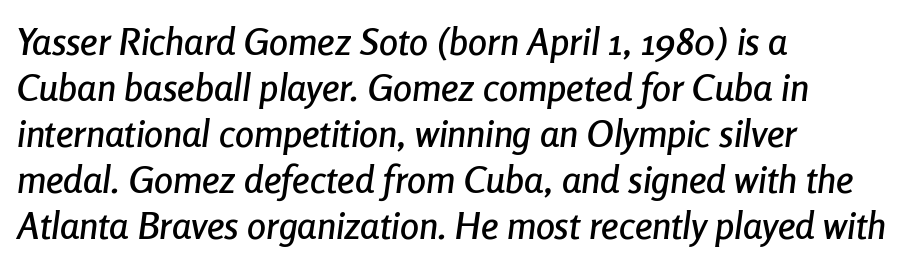
{"italic": "yes", "lean": "right", "slant_degrees": 8, "width": "condensed", "stroke_contrast": "low", "x_height": "medium", "monospaced": "no", "underline": "no", "align": "left", "line_spacing_ratio": 1.21, "letter_spacing": "normal", "letter_spacing_em": 0.0, "glyph_px": 38}
